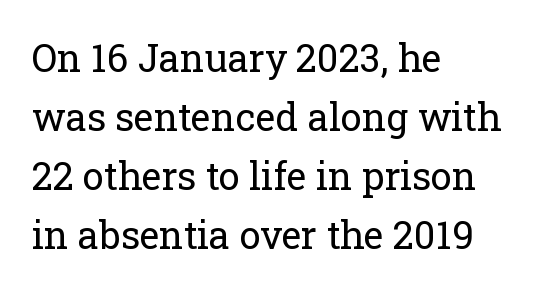
The image shows 38 px regular-weight serif type, upright; set left-aligned, normal line spacing (1.55x), normal letter spacing, not underlined; low stroke contrast and a medium x-height.
